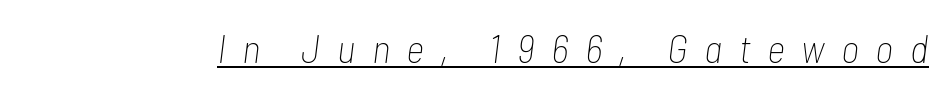
{"italic": "yes", "lean": "right", "slant_degrees": 7, "bold": "no", "weight": "thin", "width": "condensed", "stroke_contrast": "low", "x_height": "medium", "monospaced": "no", "underline": "yes", "letter_spacing": "wide", "letter_spacing_em": 0.41, "glyph_px": 40}
